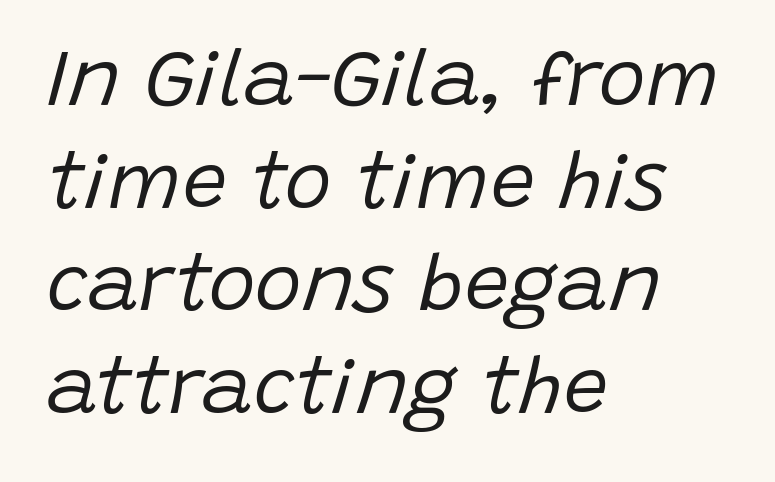
Does the lettering tilt? It does — this is italic. The passage shown is not bold in any degree. Alignment: flush left. In terms of letterspacing, this is plain default setting.
